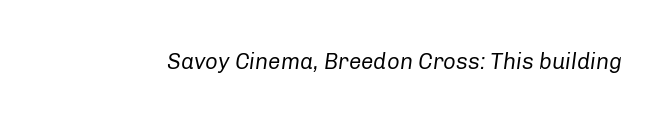
The image shows 22 px text type, italic (leaning right); set normal letter spacing, not underlined.
